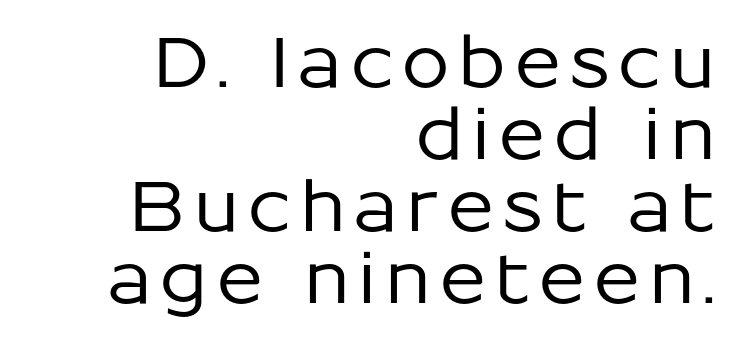
These lines stack with their right ends in a neat column. Characters remain perfectly vertical along every line. Is this a fixed-width face? No — the glyphs have proportional, varying widths. Descenders are the only things crossing below the line. Regarding leading, the lines here are crowded together. This sample uses a sans-serif face.
